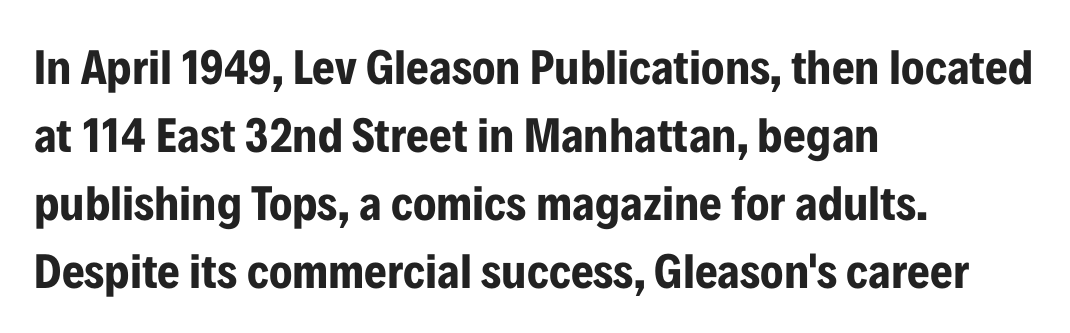
The image shows 49 px bold, condensed sans-serif type, upright; set left-aligned, normal line spacing (1.39x), normal letter spacing, not underlined; low stroke contrast and a medium x-height.
